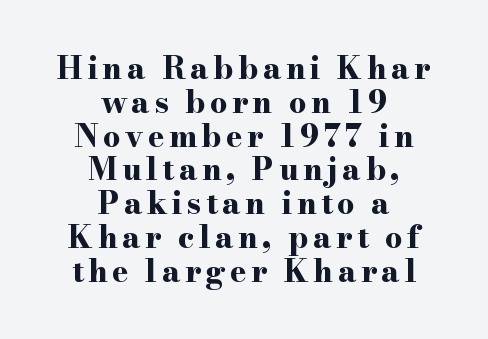
Each line is balanced around a shared central axis. Every stem runs plumb, perpendicular to the baseline. Regarding serifs, this sample has them. The area under the type is left untouched. On the weight axis this lands at bold, roughly 700. Here the designer chose a conventional face with non-uniform glyph widths.
